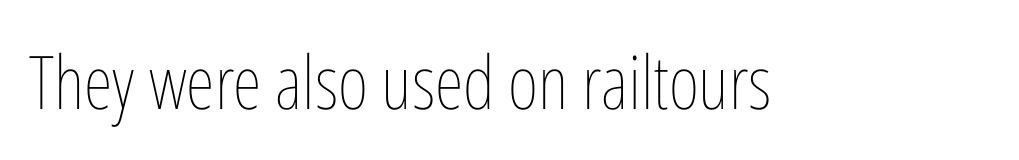
Counters stay open thanks to moderate or lighter strokes. Varying glyph widths throughout — classic text-font behaviour. The type is set solid horizontally, with unmodified tracking. Upright lettering throughout. Underline: absent.
